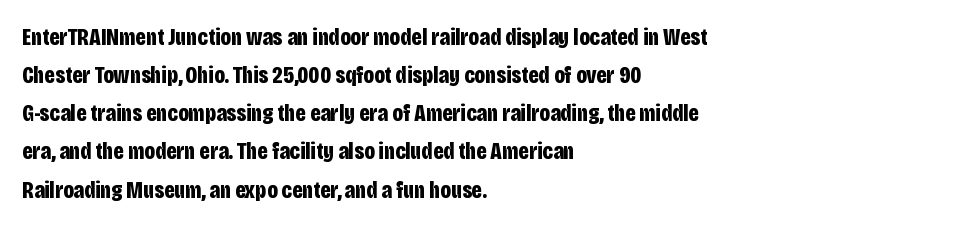
{"italic": "no", "bold": "yes", "underline": "no", "align": "left", "line_spacing": "normal", "line_spacing_ratio": 1.59, "letter_spacing": "normal", "letter_spacing_em": 0.0, "glyph_px": 24}
